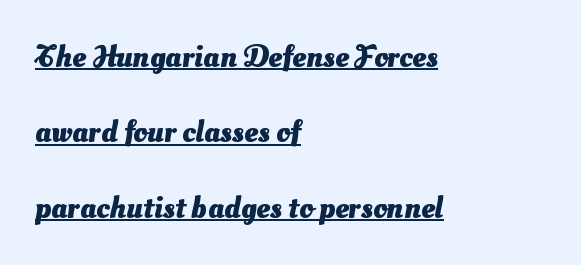
Q: Is the text bold? A: Yes.
Q: Is the typeface a serif or a sans-serif typeface? A: Sans-serif.
Q: Is the text underlined? A: Yes.
Q: How is the paragraph aligned? A: Left-aligned.
Q: Is the spacing between letters normal or unusually wide? A: Normal.
Q: Is the spacing between lines tight, normal or loose? A: Loose.
Q: Width (condensed, normal, or wide)? A: Normal.
Q: Stroke contrast? A: Medium.
Q: x-height? A: Small.
Q: Monospaced? A: No.
